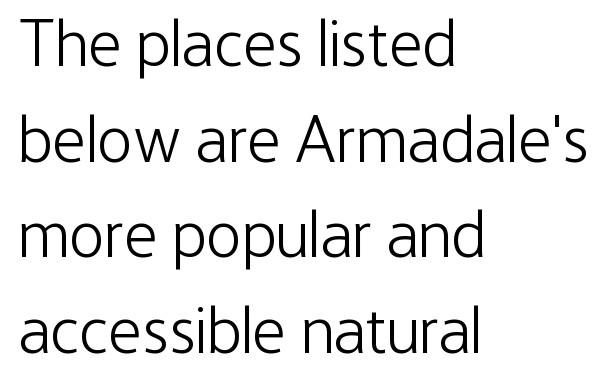
The image shows 66 px light, condensed sans-serif type, upright; set left-aligned, normal line spacing (1.45x), normal letter spacing, not underlined; low stroke contrast and a medium x-height.
